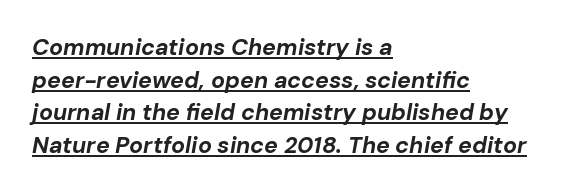
{"italic": "yes", "lean": "right", "slant_degrees": 10, "bold": "yes", "underline": "yes", "align": "left", "line_spacing": "normal", "line_spacing_ratio": 1.42, "letter_spacing": "normal", "letter_spacing_em": 0.0, "glyph_px": 23}
